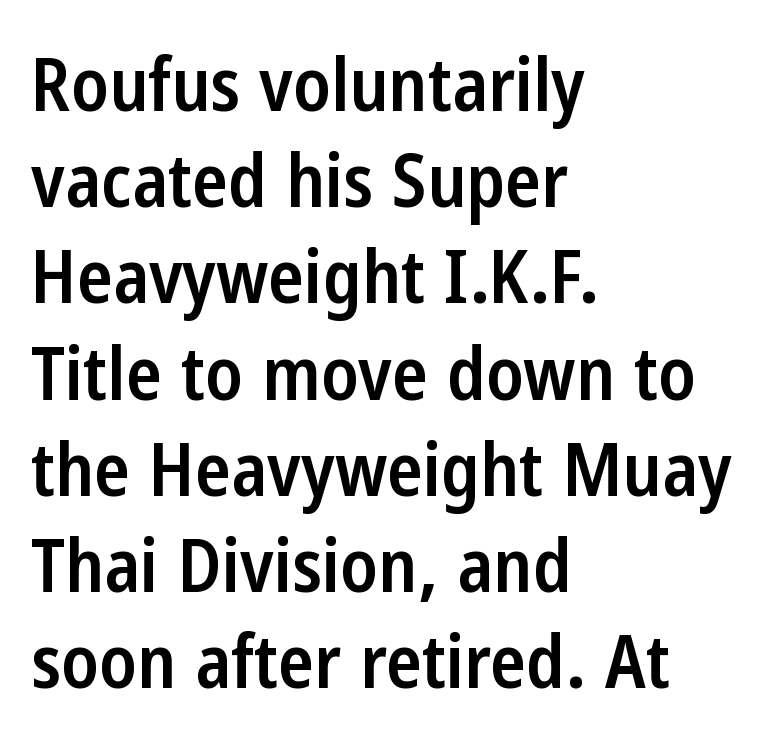
Q: Is the text bold? A: Semi-bold.
Q: Is the text italic (slanted)? A: No, it is upright.
Q: Is the typeface a serif or a sans-serif typeface? A: Sans-serif.
Q: Is the text underlined? A: No.
Q: How is the paragraph aligned? A: Left-aligned.
Q: Is the spacing between letters normal or unusually wide? A: Normal.
Q: Is the spacing between lines tight, normal or loose? A: Normal.
Q: Width (condensed, normal, or wide)? A: Condensed.
Q: Stroke contrast? A: Low.
Q: x-height? A: Medium.
Q: Monospaced? A: No.
